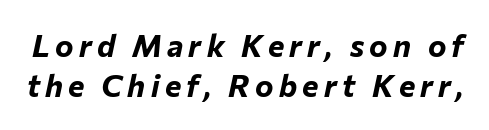
Q: Is the text bold? A: Yes.
Q: Is the text italic (slanted)? A: Yes, it leans right by about 12 degrees.
Q: Is the text underlined? A: No.
Q: Is the spacing between lines tight, normal or loose? A: Normal.
Q: Width (condensed, normal, or wide)? A: Normal.
Q: Stroke contrast? A: Low.
Q: x-height? A: Medium.
Q: Monospaced? A: No.
